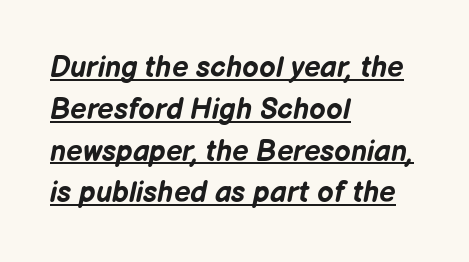
The image shows 29 px bold type, italic (leaning right); set left-aligned, normal line spacing (1.44x), normal letter spacing, underlined; low stroke contrast and a medium x-height.
